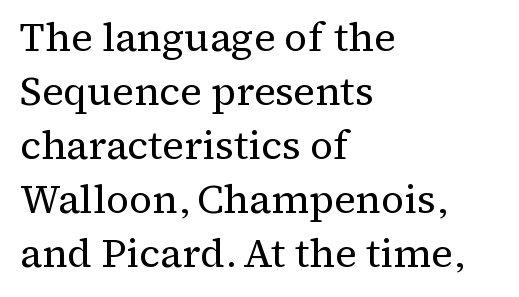
Is there much room between lines? A standard amount, neither cramped nor airy. The type is set solid horizontally, with unmodified tracking. Unmarked baselines from the first word to the last. Looks like regular typesetting: each glyph gets only the width it needs.
